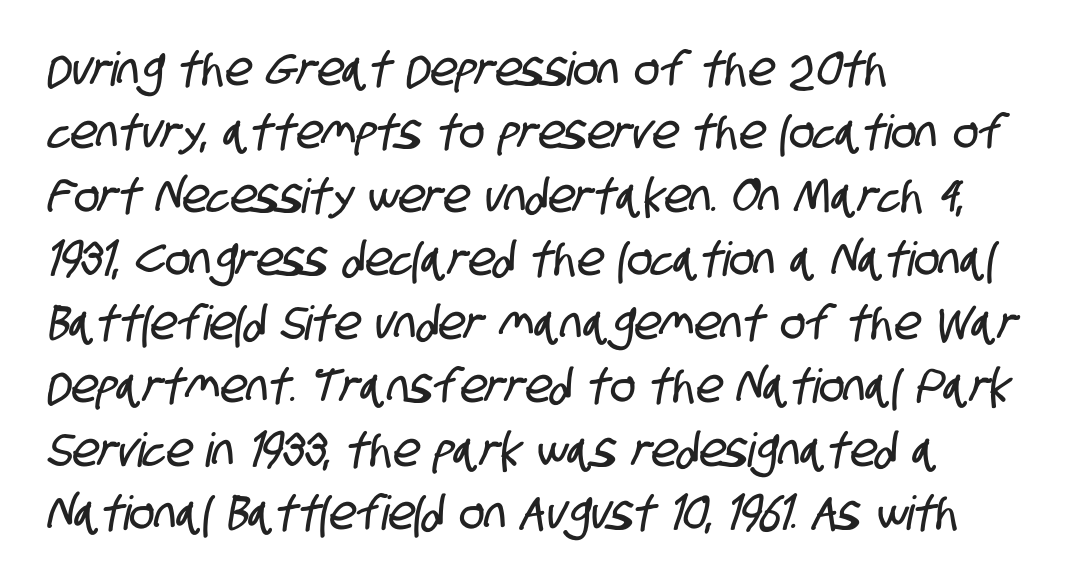
The image shows 47 px condensed sans-serif type; set left-aligned, normal line spacing (1.35x), normal letter spacing, not underlined; low stroke contrast and a large x-height.
